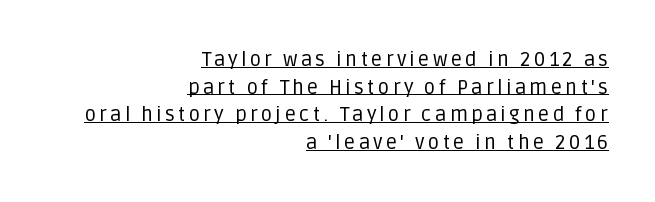
The image shows 20 px text type, upright; set right-aligned, normal line spacing (1.38x), underlined.
